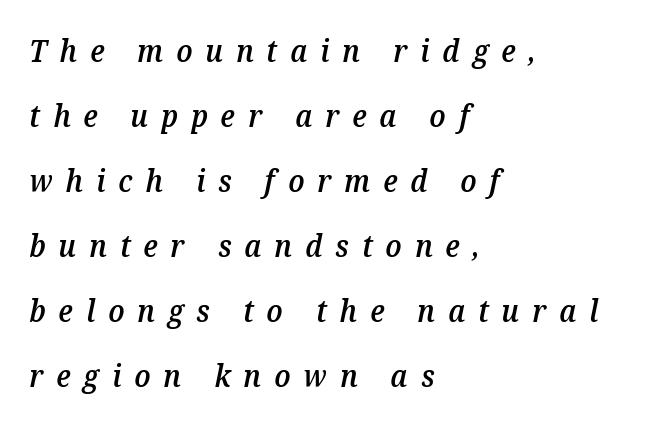
In terms of posture, this sample is oblique. Notice the strokes are somewhat thickened but not fully heavy: this is a semibold. The rendering uses natural spacing where letterforms have individual widths. Where is the straight margin? On the left. Baseline-to-baseline distance is far greater than the letter height. The rendering inserts visible extra space after every character.
